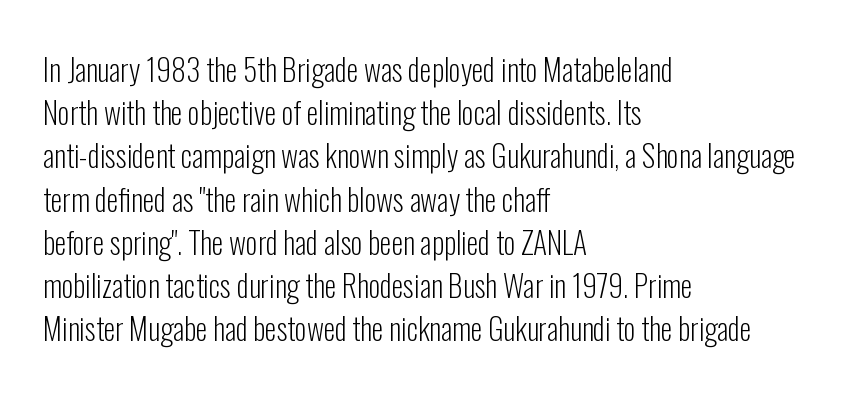
Q: Is the text bold? A: No.
Q: Is the text italic (slanted)? A: No, it is upright.
Q: Is the typeface a serif or a sans-serif typeface? A: Sans-serif.
Q: Is the text underlined? A: No.
Q: How is the paragraph aligned? A: Left-aligned.
Q: Is the spacing between letters normal or unusually wide? A: Normal.
Q: Is the spacing between lines tight, normal or loose? A: Normal.
Q: Width (condensed, normal, or wide)? A: Condensed.
Q: Stroke contrast? A: Low.
Q: x-height? A: Medium.
Q: Monospaced? A: No.
